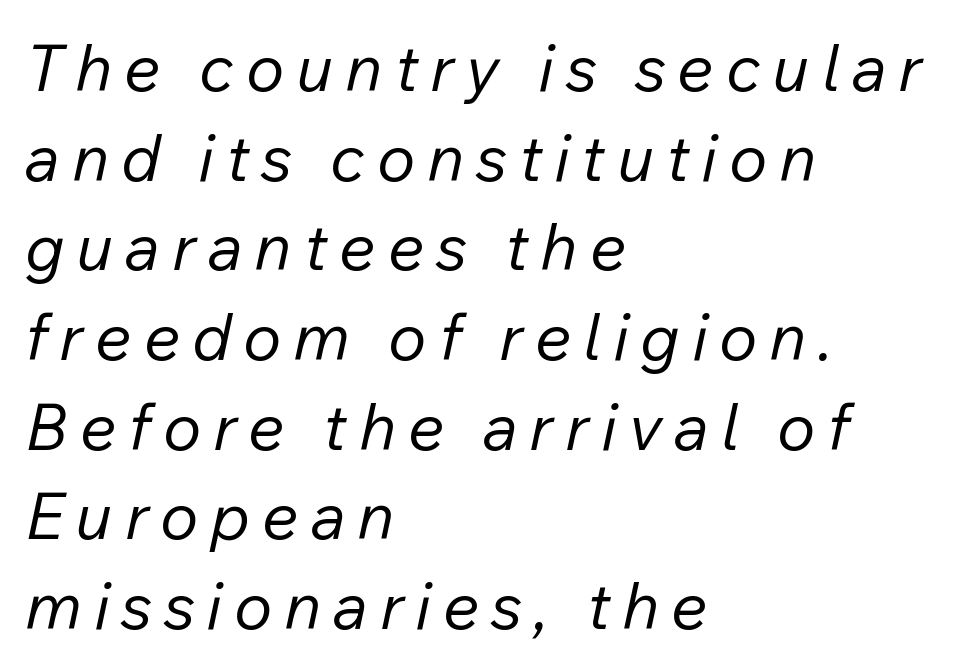
Q: Is the text bold? A: No.
Q: Is the text italic (slanted)? A: Yes, it leans right by about 12 degrees.
Q: Is the text underlined? A: No.
Q: How is the paragraph aligned? A: Left-aligned.
Q: Is the spacing between lines tight, normal or loose? A: Normal.
Q: Width (condensed, normal, or wide)? A: Normal.
Q: Stroke contrast? A: Low.
Q: x-height? A: Medium.
Q: Monospaced? A: No.
